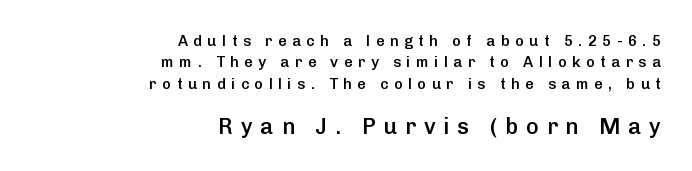
{"italic": "no", "bold": "semi", "underline": "no", "align": "right", "line_spacing": "normal", "line_spacing_ratio": 1.43, "letter_spacing": "wide", "letter_spacing_em": 0.36, "larger_block": "second", "size_ratio": 1.47, "glyph_px": 22}
